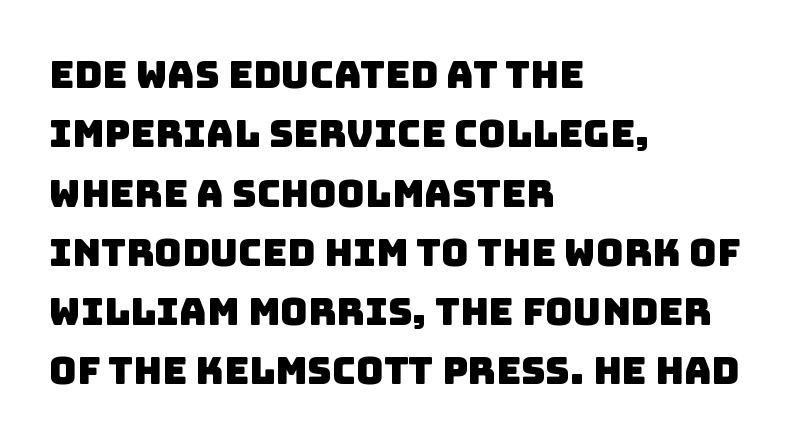
The image shows 38 px sans-serif type; set left-aligned, normal line spacing (1.56x), normal letter spacing, not underlined; low stroke contrast and a large x-height.
